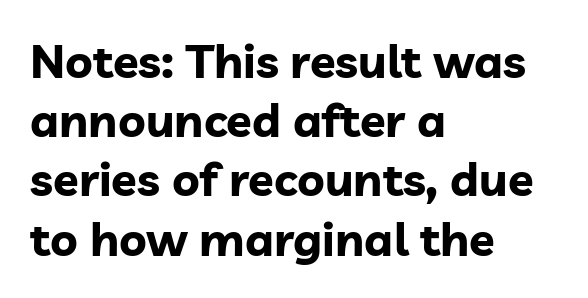
The image shows 47 px bold sans-serif type, upright; set left-aligned, normal line spacing (1.26x), normal letter spacing, not underlined; low stroke contrast and a medium x-height.
